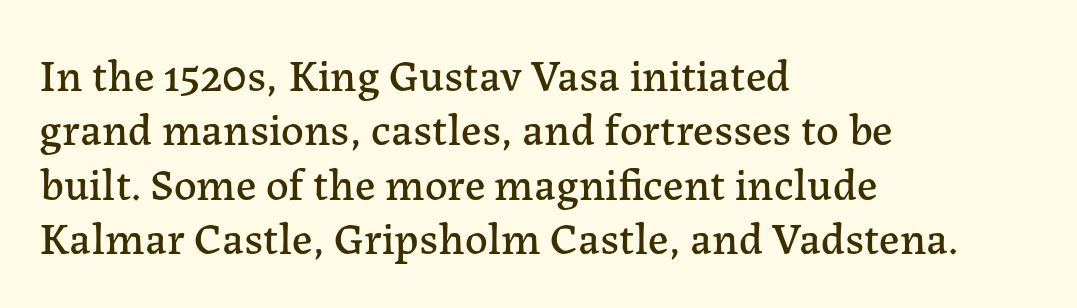
Q: Is the text italic (slanted)? A: No, it is upright.
Q: Is the typeface a serif or a sans-serif typeface? A: Serif.
Q: Is the text underlined? A: No.
Q: How is the paragraph aligned? A: Left-aligned.
Q: Is the spacing between letters normal or unusually wide? A: Normal.
Q: Width (condensed, normal, or wide)? A: Normal.
Q: Stroke contrast? A: Low.
Q: x-height? A: Medium.
Q: Monospaced? A: No.
